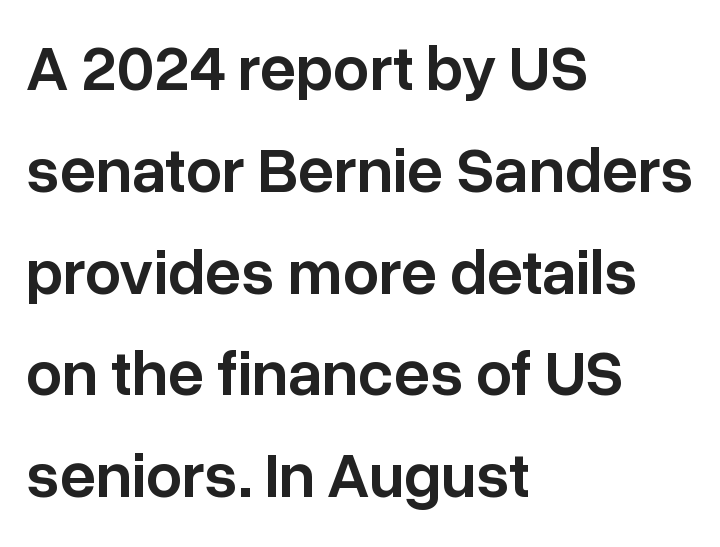
{"serif": "no", "italic": "no", "bold": "semi", "weight": "semibold", "width": "normal", "stroke_contrast": "low", "x_height": "medium", "monospaced": "no", "underline": "no", "align": "left", "line_spacing": "normal", "line_spacing_ratio": 1.59, "letter_spacing": "normal", "letter_spacing_em": 0.0, "glyph_px": 64}
